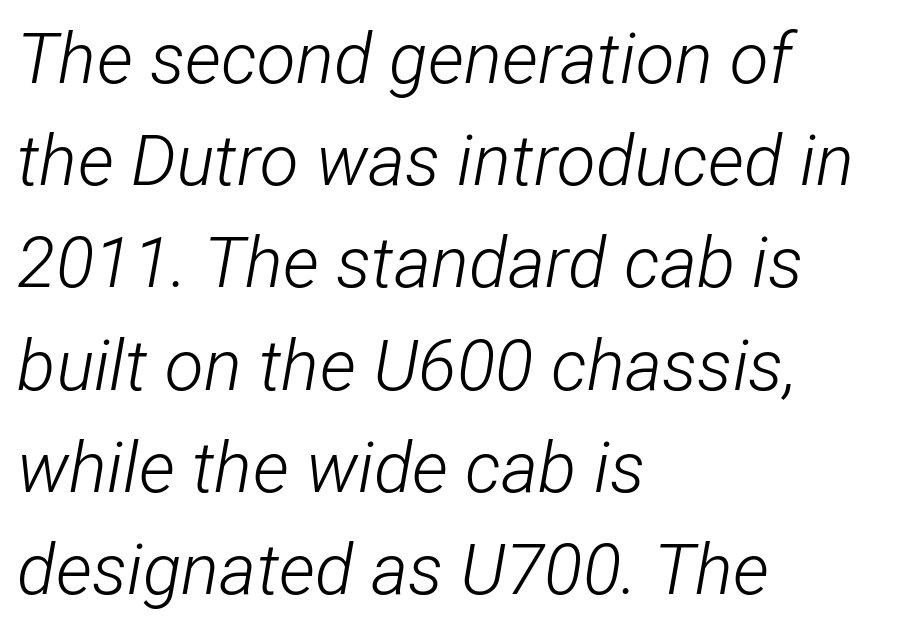
Q: Is the text bold? A: No.
Q: Is the text italic (slanted)? A: Yes, it leans right by about 12 degrees.
Q: Is the text underlined? A: No.
Q: How is the paragraph aligned? A: Left-aligned.
Q: Is the spacing between letters normal or unusually wide? A: Normal.
Q: Is the spacing between lines tight, normal or loose? A: Normal.
Q: Width (condensed, normal, or wide)? A: Condensed.
Q: Stroke contrast? A: Low.
Q: x-height? A: Medium.
Q: Monospaced? A: No.
